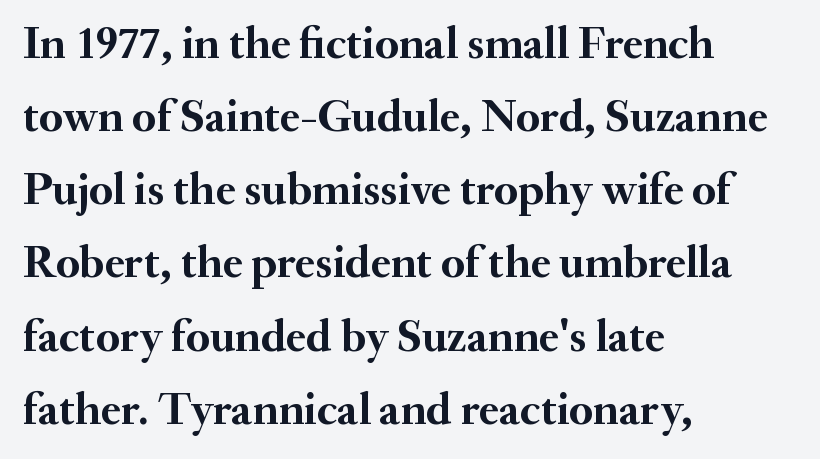
The strip under each line holds only bare page. You could not count columns in this text — the font is proportionally spaced. Caption: multi-line text, flush left, ragged right. Reading down the column, the eye jumps a familiar distance to each next line. No italicization has been applied; the sample stays upright. Are there feet on the stems? There are — it's a serif.
